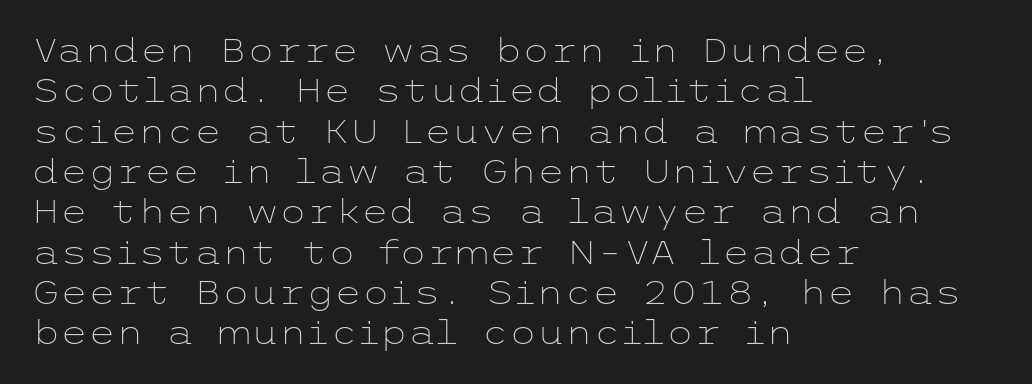
{"serif": "no", "italic": "no", "bold": "no", "weight": "light", "width": "wide", "stroke_contrast": "low", "x_height": "medium", "underline": "no", "align": "left", "line_spacing": "normal", "line_spacing_ratio": 1.26, "letter_spacing": "normal", "letter_spacing_em": 0.0, "glyph_px": 32}
